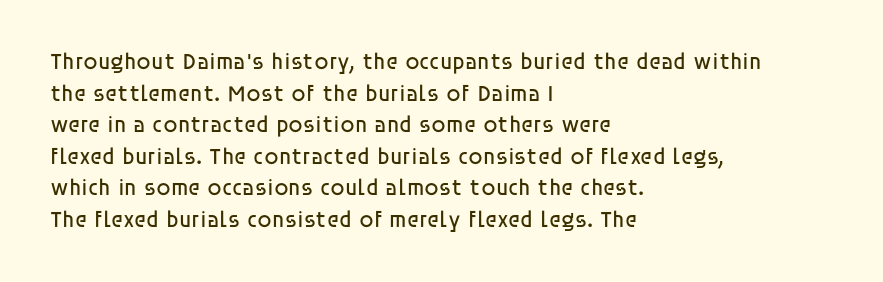
{"italic": "no", "bold": "no", "underline": "no", "align": "left", "line_spacing": "normal", "line_spacing_ratio": 1.37, "letter_spacing": "normal", "letter_spacing_em": 0.0, "glyph_px": 23}
